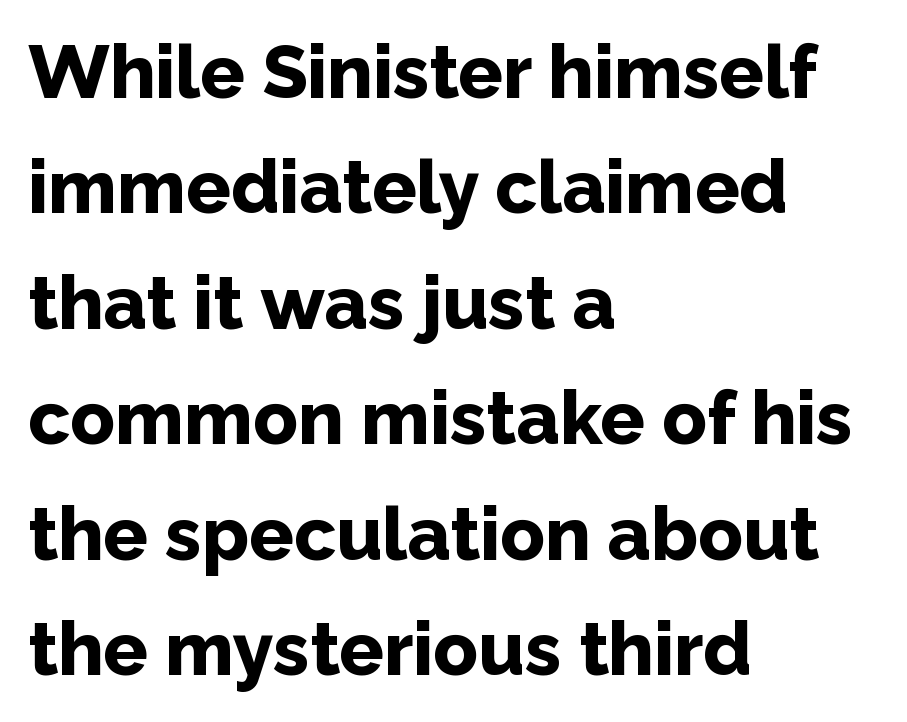
The image shows 74 px bold sans-serif type, upright; set left-aligned, normal line spacing (1.56x), normal letter spacing, not underlined; low stroke contrast and a medium x-height.
